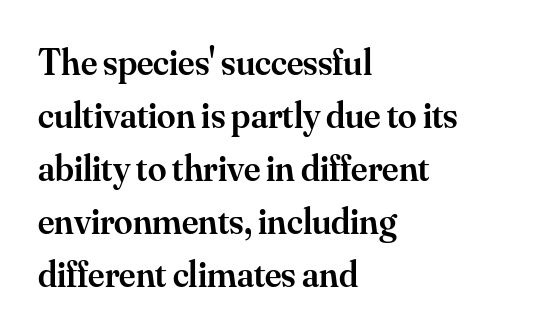
{"serif": "yes", "italic": "no", "bold": "semi", "weight": "semibold", "width": "normal", "stroke_contrast": "medium", "x_height": "small", "monospaced": "no", "underline": "no", "align": "left", "line_spacing": "normal", "line_spacing_ratio": 1.43, "letter_spacing": "normal", "letter_spacing_em": 0.0, "glyph_px": 37}
